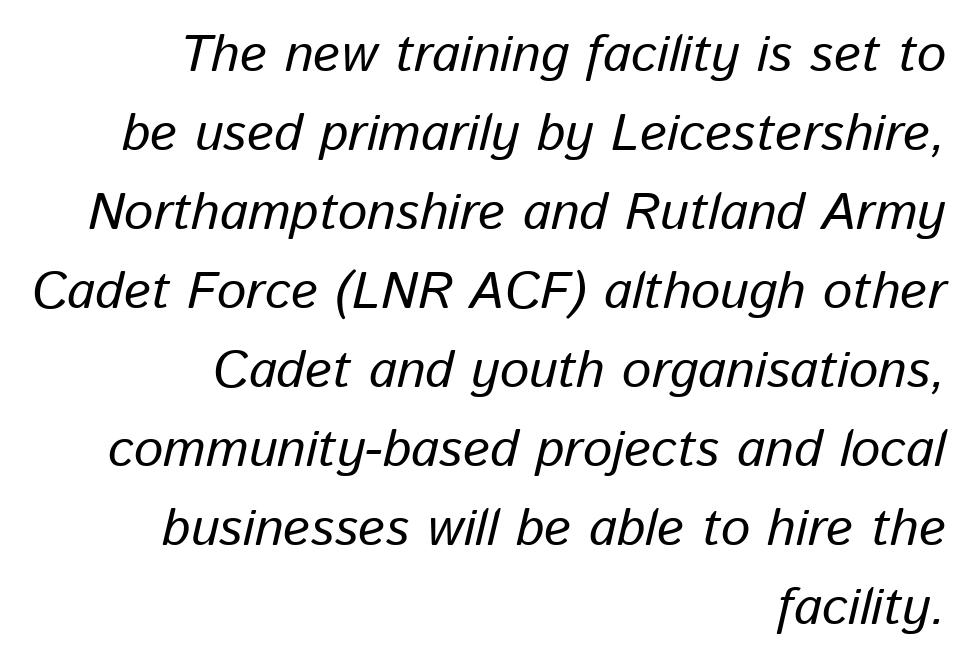
Typeset ragged left — the right edge is the straight one. Proportional: the letters do not fall into vertical columns. Is the letter spacing exaggerated? No — it looks like the ordinary default. Quick note: interline space is typical.
